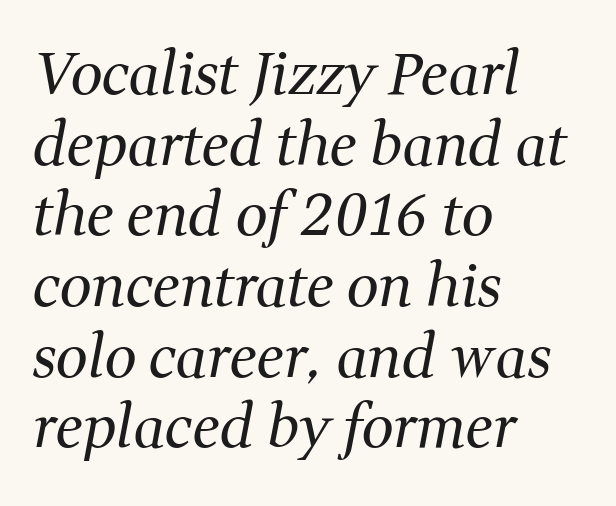
Q: Is the text bold? A: No.
Q: Is the text italic (slanted)? A: Yes, it leans right by about 11 degrees.
Q: Is the typeface a serif or a sans-serif typeface? A: Serif.
Q: Is the text underlined? A: No.
Q: How is the paragraph aligned? A: Left-aligned.
Q: Is the spacing between letters normal or unusually wide? A: Normal.
Q: Width (condensed, normal, or wide)? A: Normal.
Q: Stroke contrast? A: Medium.
Q: x-height? A: Medium.
Q: Monospaced? A: No.
